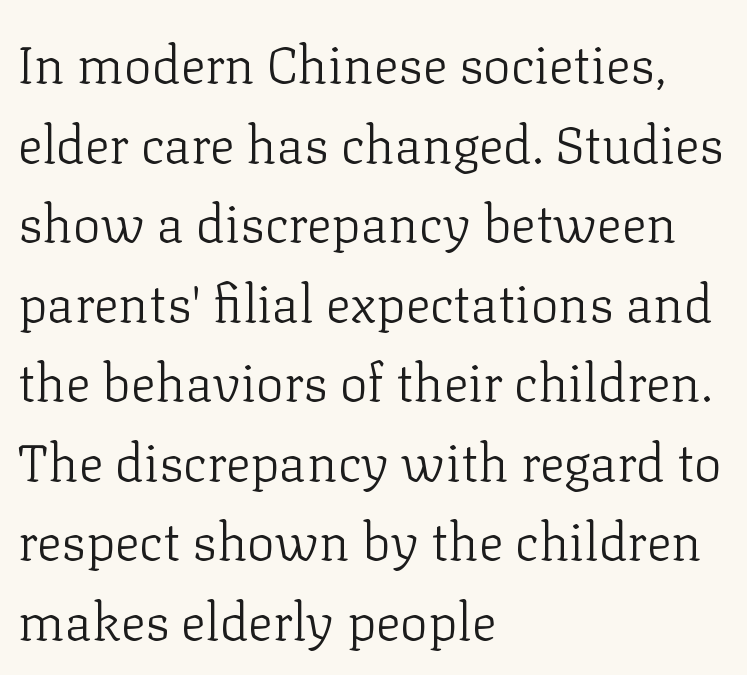
{"serif": "yes", "italic": "no", "bold": "no", "weight": "light", "width": "normal", "stroke_contrast": "low", "x_height": "medium", "monospaced": "no", "underline": "no", "align": "left", "line_spacing": "normal", "line_spacing_ratio": 1.53, "letter_spacing": "normal", "letter_spacing_em": 0.0, "glyph_px": 52}
